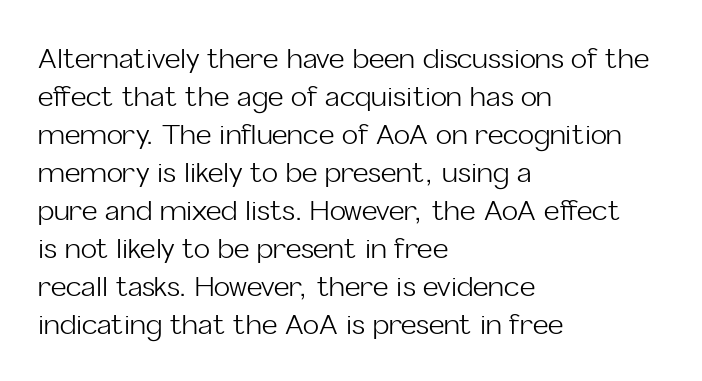
The designer left line spacing at the default. A classic flush-left, rag-right setting is used for this passage. The font sits on the lighter half of the weight spectrum, regular included. The letters stand straight up with perfectly vertical stems. No word sits above an underline.
